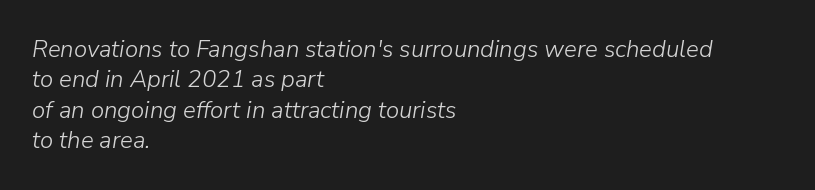
The image shows 24 px text type, italic (leaning right); set left-aligned, normal line spacing (1.27x), normal letter spacing, not underlined.
